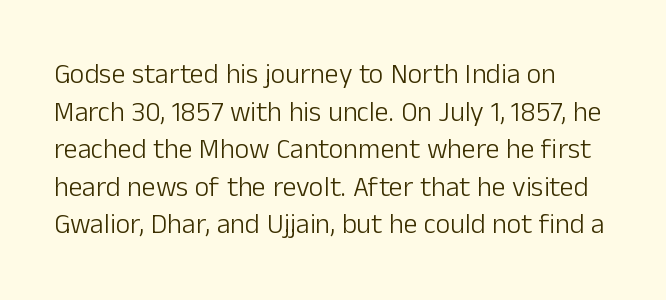
Q: Is the text bold? A: No.
Q: Is the text italic (slanted)? A: No, it is upright.
Q: Is the typeface a serif or a sans-serif typeface? A: Sans-serif.
Q: Is the text underlined? A: No.
Q: Is the spacing between letters normal or unusually wide? A: Normal.
Q: Is the spacing between lines tight, normal or loose? A: Normal.
Q: Width (condensed, normal, or wide)? A: Normal.
Q: Stroke contrast? A: Low.
Q: x-height? A: Medium.
Q: Monospaced? A: No.
